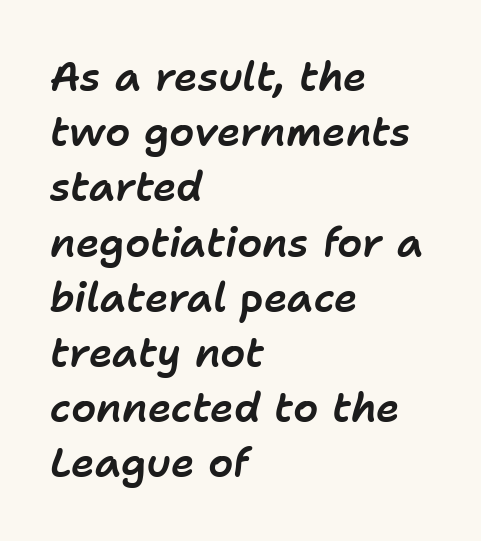
{"italic": "yes", "lean": "right", "slant_degrees": 11, "width": "normal", "stroke_contrast": "low", "x_height": "medium", "monospaced": "no", "underline": "no", "align": "left", "line_spacing": "normal", "line_spacing_ratio": 1.38, "letter_spacing": "normal", "letter_spacing_em": 0.0, "glyph_px": 40}
